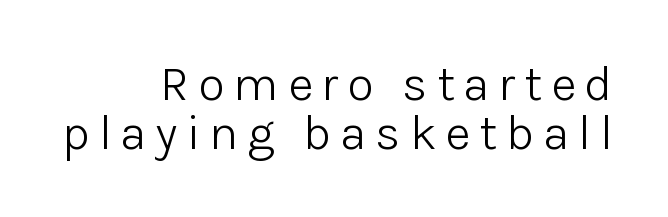
The image shows 49 px light sans-serif type, upright; set right-aligned, tight line spacing (0.99x), not underlined; low stroke contrast and a medium x-height.
